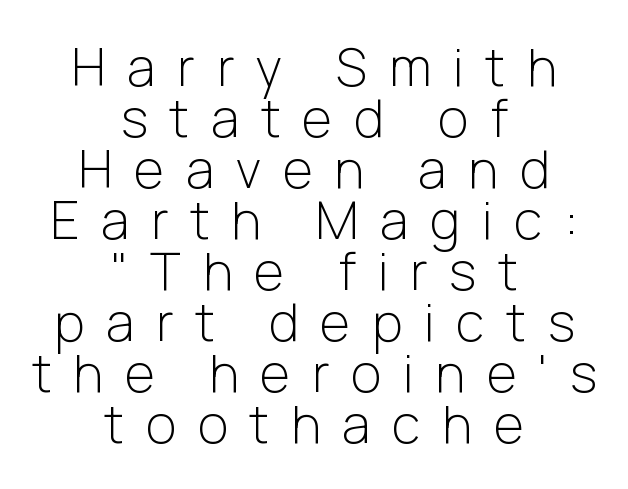
Q: Is the text bold? A: No.
Q: Is the text italic (slanted)? A: No, it is upright.
Q: Is the typeface a serif or a sans-serif typeface? A: Sans-serif.
Q: Is the text underlined? A: No.
Q: How is the paragraph aligned? A: Centered.
Q: Is the spacing between letters normal or unusually wide? A: Unusually wide.
Q: Is the spacing between lines tight, normal or loose? A: Tight.
Q: Width (condensed, normal, or wide)? A: Normal.
Q: Stroke contrast? A: Low.
Q: x-height? A: Medium.
Q: Monospaced? A: No.
